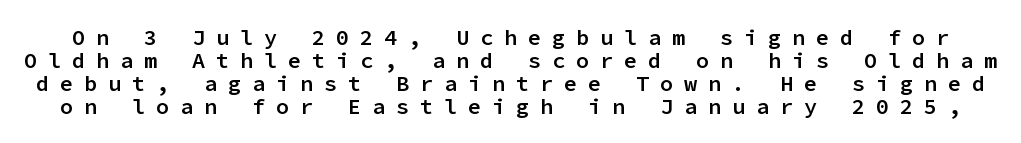
Q: Is the text bold? A: Semi-bold.
Q: Is the text italic (slanted)? A: No, it is upright.
Q: Is the text underlined? A: No.
Q: Is the spacing between letters normal or unusually wide? A: Unusually wide.
Q: Is the spacing between lines tight, normal or loose? A: Tight.
